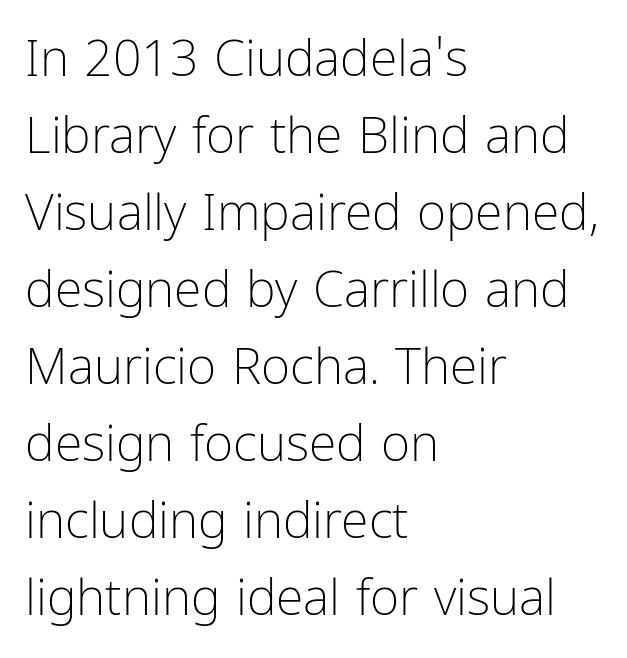
{"serif": "no", "italic": "no", "bold": "no", "weight": "light", "width": "condensed", "stroke_contrast": "low", "x_height": "medium", "monospaced": "no", "underline": "no", "align": "left", "line_spacing": "normal", "line_spacing_ratio": 1.54, "letter_spacing": "normal", "letter_spacing_em": 0.0, "glyph_px": 50}
